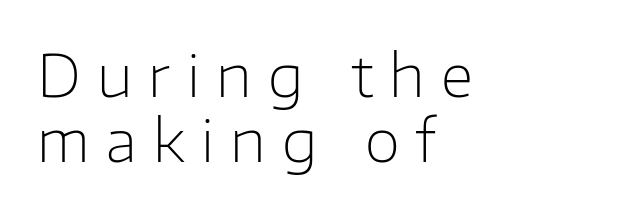
The image shows 58 px light sans-serif type, upright; set left-aligned, tight line spacing (1.12x), unusually wide letter spacing (+0.28 em), not underlined; low stroke contrast and a medium x-height.
